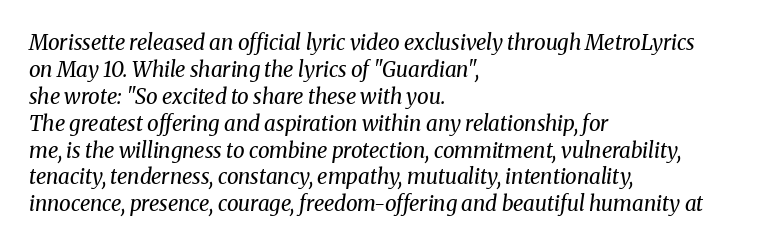
{"italic": "yes", "lean": "right", "slant_degrees": 8, "bold": "no", "underline": "no", "align": "left", "line_spacing": "normal", "line_spacing_ratio": 1.28, "letter_spacing": "normal", "letter_spacing_em": 0.0, "glyph_px": 21}
